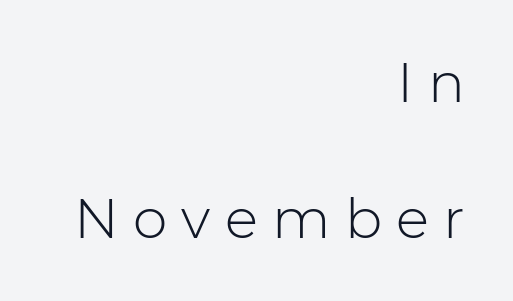
Q: Is the text bold? A: No.
Q: Is the text italic (slanted)? A: No, it is upright.
Q: Is the typeface a serif or a sans-serif typeface? A: Sans-serif.
Q: Is the text underlined? A: No.
Q: How is the paragraph aligned? A: Right-aligned.
Q: Is the spacing between letters normal or unusually wide? A: Unusually wide.
Q: Is the spacing between lines tight, normal or loose? A: Loose.
Q: Width (condensed, normal, or wide)? A: Normal.
Q: Stroke contrast? A: Low.
Q: x-height? A: Medium.
Q: Monospaced? A: No.
